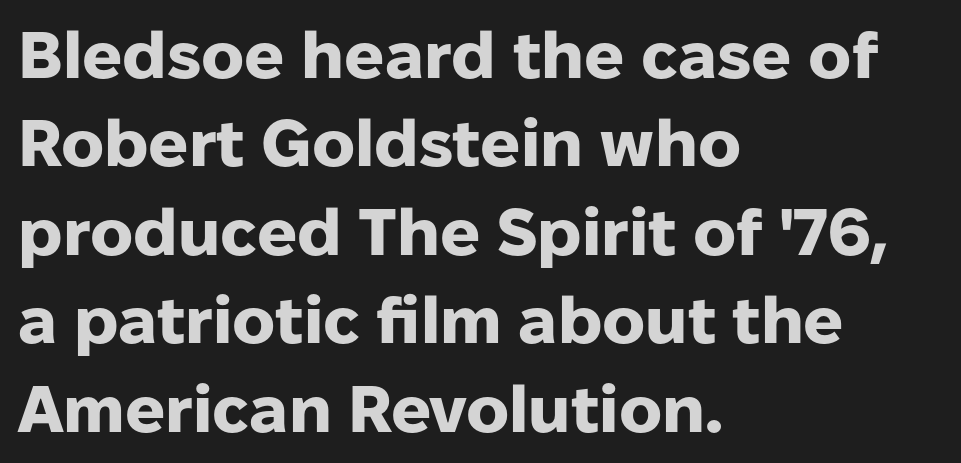
Q: Is the text bold? A: Yes.
Q: Is the text italic (slanted)? A: No, it is upright.
Q: Is the typeface a serif or a sans-serif typeface? A: Sans-serif.
Q: Is the text underlined? A: No.
Q: How is the paragraph aligned? A: Left-aligned.
Q: Is the spacing between letters normal or unusually wide? A: Normal.
Q: Is the spacing between lines tight, normal or loose? A: Normal.
Q: Width (condensed, normal, or wide)? A: Normal.
Q: Stroke contrast? A: Low.
Q: x-height? A: Medium.
Q: Monospaced? A: No.
